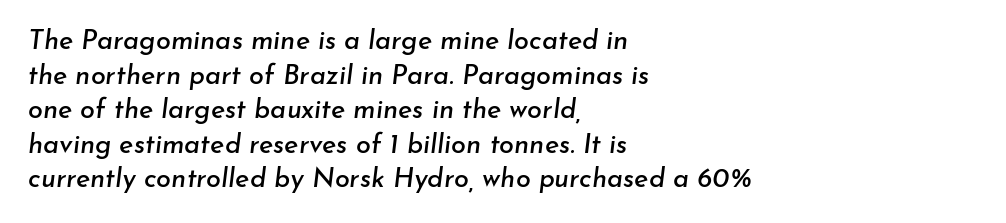
The image shows 27 px text type, italic (leaning right); set left-aligned, normal line spacing (1.28x), normal letter spacing, not underlined.
